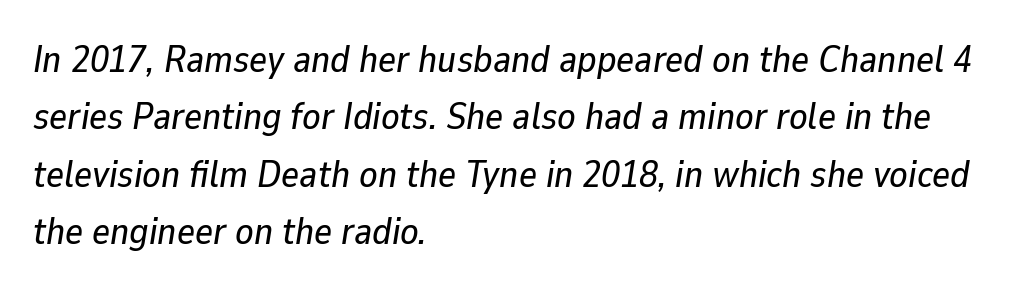
The setting favours the left margin, as ordinary paragraphs usually do. Compared with typical paragraphs, the rows here are spaced about the same. The axis of the letterforms is tilted away from vertical. Note the varied advance widths — an 'i' is clearly narrower than an 'm'. Letters rest on an invisible, unmarked baseline.
